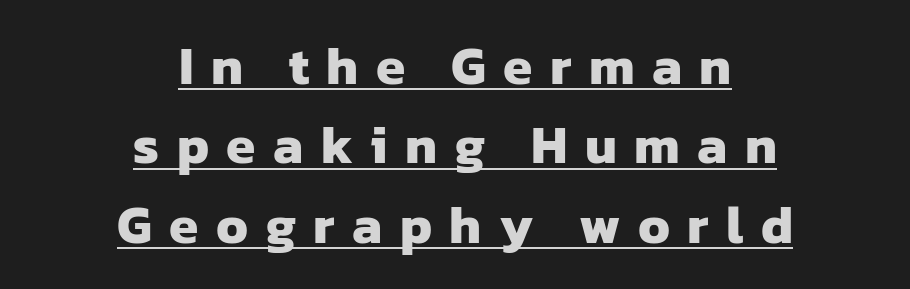
{"serif": "no", "bold": "yes", "weight": "heavy", "width": "normal", "stroke_contrast": "low", "x_height": "medium", "monospaced": "no", "underline": "yes", "align": "center", "line_spacing": "normal", "line_spacing_ratio": 1.5, "letter_spacing": "wide", "letter_spacing_em": 0.33, "glyph_px": 53}
